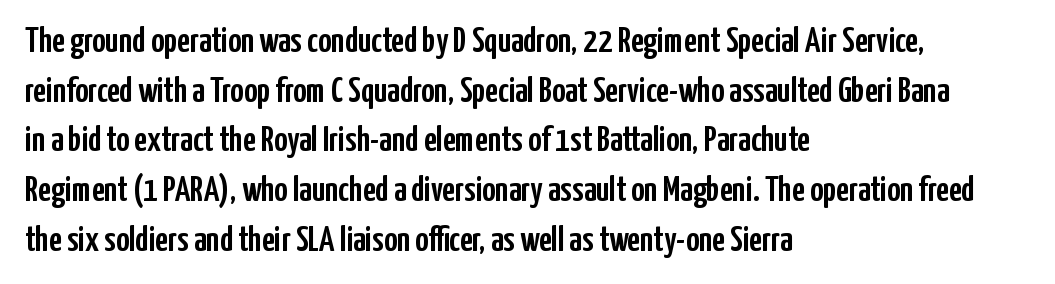
The image shows 36 px condensed sans-serif type, upright; set left-aligned, normal line spacing (1.38x), normal letter spacing, not underlined; low stroke contrast and a medium x-height.
